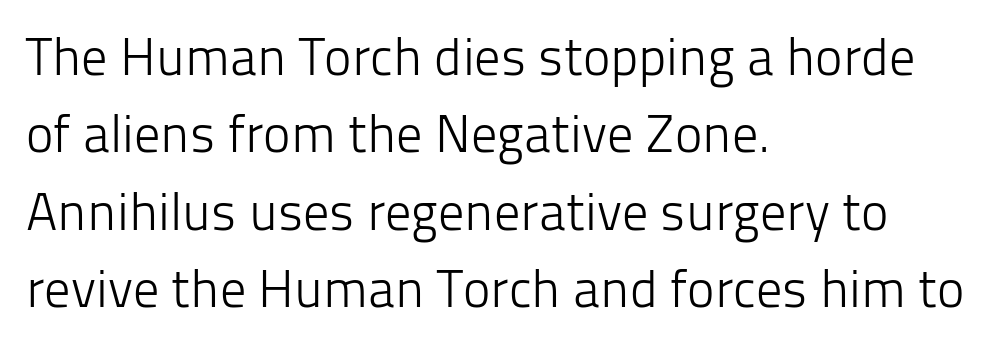
Interline gaps are of average width in this sample. Spacing verdict: proportional, widths tailored to each character. Unlike a traditional serif, this face leaves its strokes unadorned. Is the letter spacing exaggerated? No — it looks like the ordinary default. Ink coverage per letter is moderate at most.
